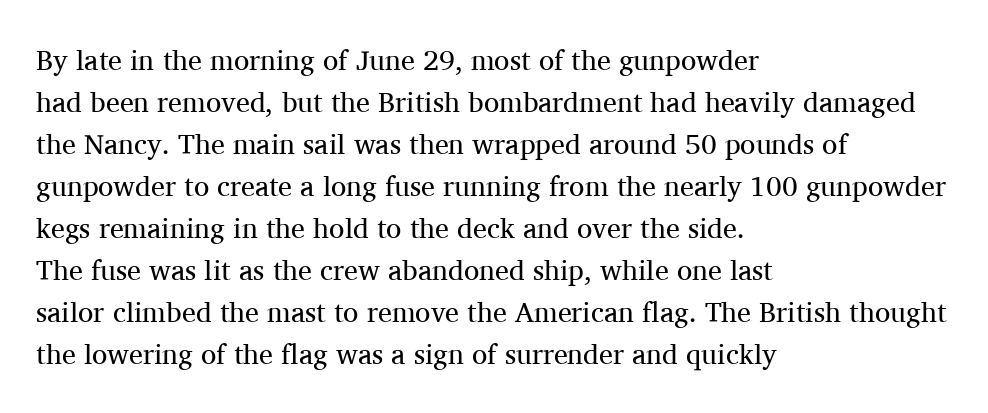
Q: Is the text bold? A: No.
Q: Is the text italic (slanted)? A: No, it is upright.
Q: Is the typeface a serif or a sans-serif typeface? A: Serif.
Q: Is the text underlined? A: No.
Q: How is the paragraph aligned? A: Left-aligned.
Q: Is the spacing between letters normal or unusually wide? A: Normal.
Q: Is the spacing between lines tight, normal or loose? A: Normal.
Q: Width (condensed, normal, or wide)? A: Normal.
Q: Stroke contrast? A: Medium.
Q: x-height? A: Medium.
Q: Monospaced? A: No.
